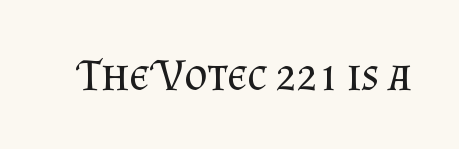
{"serif": "yes", "italic": "no", "bold": "no", "weight": "regular", "width": "normal", "stroke_contrast": "medium", "x_height": "small", "monospaced": "no", "underline": "no", "letter_spacing": "normal", "letter_spacing_em": 0.0, "glyph_px": 45}
